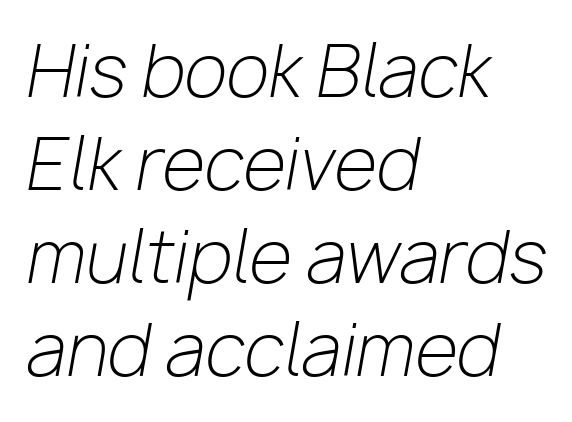
If you drew a ruler down the left edge, every line would touch it. Underline: absent. The passage shown is not bold in any degree. The letterforms sit shoulder to shoulder at normal distance. The passage shown is typed in a proportional face where columns would drift.
